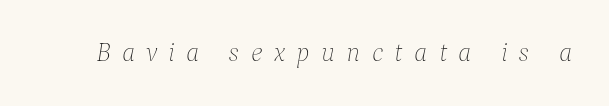
Q: Is the text bold? A: No.
Q: Is the text italic (slanted)? A: Yes, it leans right by about 9 degrees.
Q: Is the text underlined? A: No.
Q: Is the spacing between letters normal or unusually wide? A: Unusually wide.
